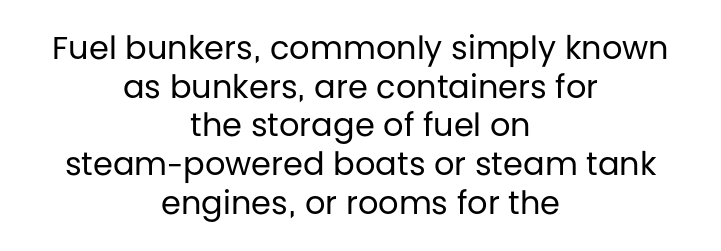
Clear beneath every line of the passage. In terms of letterspacing, this is plain default setting. The font family rendered here belongs to the sans-serif group. One-word summary of the alignment: center. Here the designer chose a conventional face with non-uniform glyph widths. This is the regular roman posture of the typeface.
